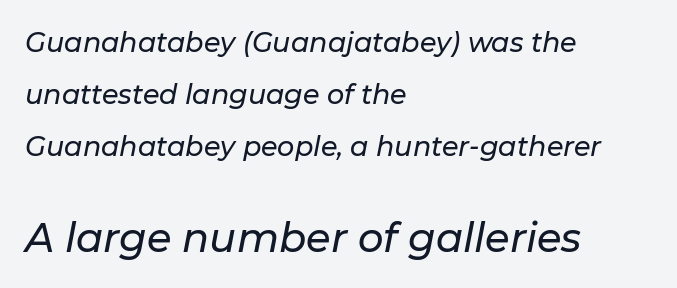
The image shows 40 px text type, italic (leaning right); set left-aligned, loose line spacing (1.92x), normal letter spacing, not underlined; the second (bottom) block is 1.48x larger; low stroke contrast and a medium x-height.
